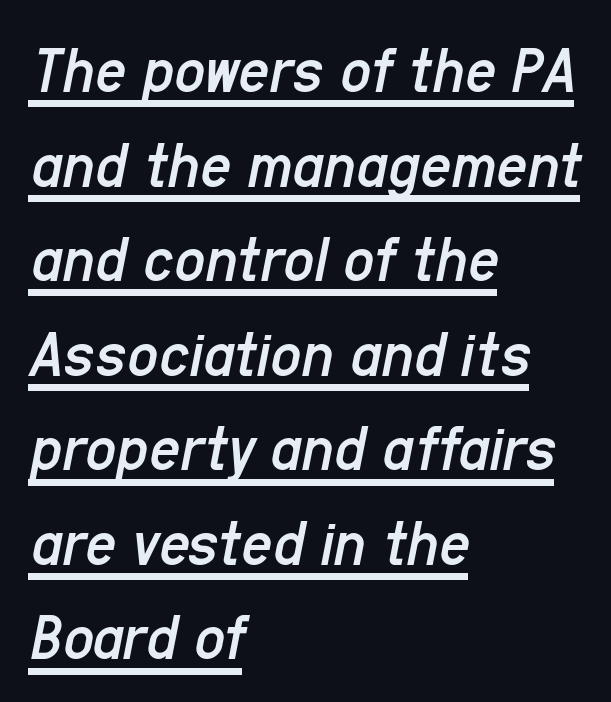
{"italic": "yes", "lean": "right", "slant_degrees": 11, "bold": "no", "weight": "regular", "width": "condensed", "stroke_contrast": "low", "x_height": "medium", "monospaced": "no", "underline": "yes", "align": "left", "line_spacing": "normal", "line_spacing_ratio": 1.39, "letter_spacing": "normal", "letter_spacing_em": 0.0, "glyph_px": 68}
